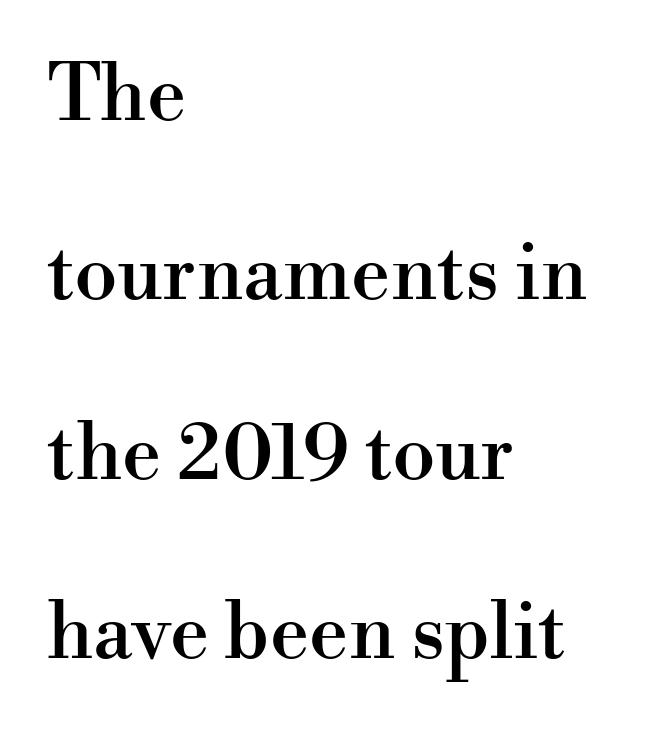
Q: Is the text italic (slanted)? A: No, it is upright.
Q: Is the typeface a serif or a sans-serif typeface? A: Serif.
Q: Is the text underlined? A: No.
Q: How is the paragraph aligned? A: Left-aligned.
Q: Is the spacing between letters normal or unusually wide? A: Normal.
Q: Is the spacing between lines tight, normal or loose? A: Loose.
Q: Width (condensed, normal, or wide)? A: Normal.
Q: Stroke contrast? A: High.
Q: x-height? A: Small.
Q: Monospaced? A: No.
